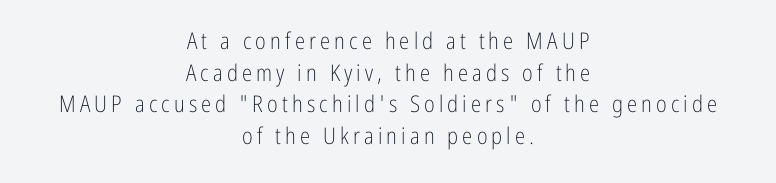
Q: Is the text bold? A: No.
Q: Is the text italic (slanted)? A: No, it is upright.
Q: Is the text underlined? A: No.
Q: How is the paragraph aligned? A: Centered.
Q: Is the spacing between lines tight, normal or loose? A: Normal.
